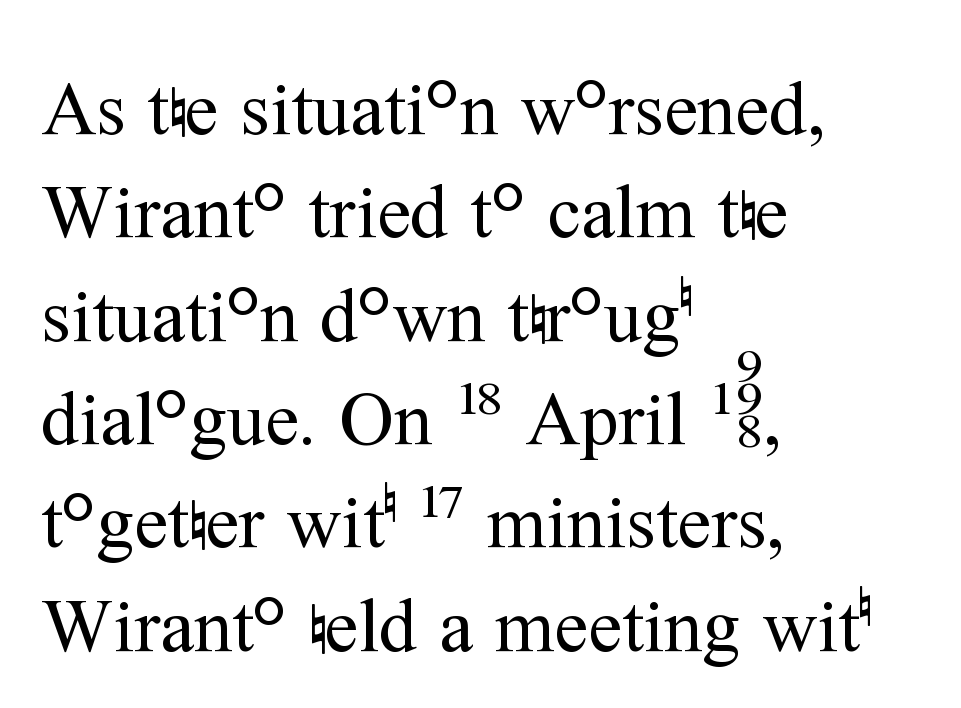
{"serif": "yes", "italic": "no", "bold": "no", "weight": "regular", "width": "normal", "stroke_contrast": "medium", "x_height": "medium", "monospaced": "no", "underline": "no", "align": "left", "line_spacing": "normal", "line_spacing_ratio": 1.36, "letter_spacing": "normal", "letter_spacing_em": 0.0, "glyph_px": 76}
